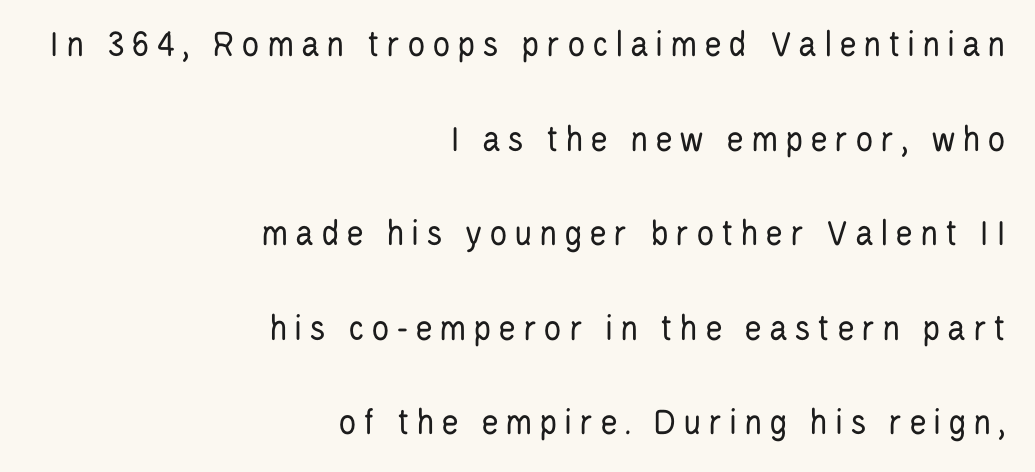
Q: Is the text bold? A: No.
Q: Is the text italic (slanted)? A: No, it is upright.
Q: Is the typeface a serif or a sans-serif typeface? A: Sans-serif.
Q: Is the text underlined? A: No.
Q: How is the paragraph aligned? A: Right-aligned.
Q: Is the spacing between lines tight, normal or loose? A: Loose.
Q: Width (condensed, normal, or wide)? A: Condensed.
Q: Stroke contrast? A: Low.
Q: x-height? A: Large.
Q: Monospaced? A: No.
